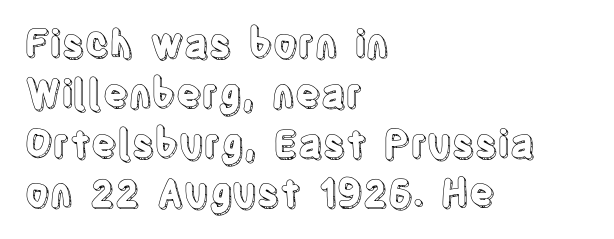
{"italic": "no", "width": "condensed", "x_height": "large", "monospaced": "no", "underline": "no", "align": "left", "line_spacing": "normal", "line_spacing_ratio": 1.31, "letter_spacing": "normal", "letter_spacing_em": 0.0, "glyph_px": 38}
